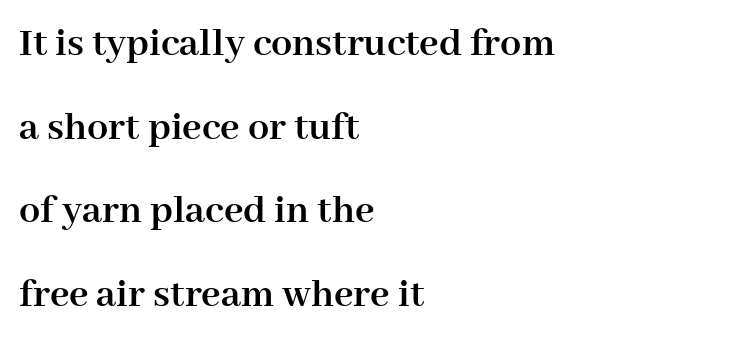
The foot of each line stays bare and open. Style check: upright. The rendering shows small feet on the letterforms — a serif design. A typesetter would call this zero additional tracking.
